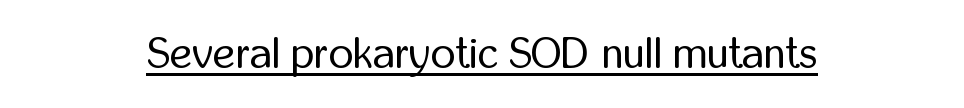
The image shows 43 px regular-weight, condensed sans-serif type, upright; set centered, normal letter spacing, underlined; low stroke contrast and a medium x-height.
